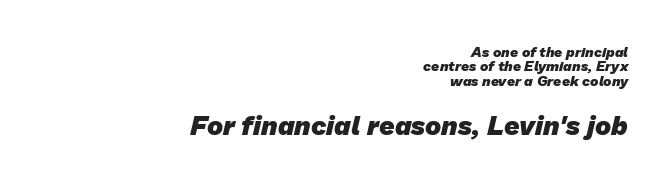
{"bold": "yes", "underline": "no", "align": "right", "line_spacing": "tight", "line_spacing_ratio": 1.03, "letter_spacing": "normal", "letter_spacing_em": 0.0, "larger_block": "second", "size_ratio": 1.93, "glyph_px": 27}
